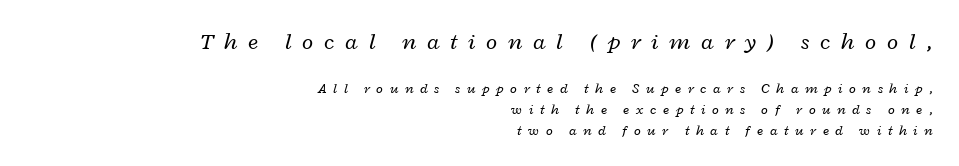
{"italic": "yes", "lean": "right", "slant_degrees": 12, "bold": "no", "underline": "no", "align": "right", "line_spacing": "normal", "line_spacing_ratio": 1.5, "letter_spacing": "wide", "letter_spacing_em": 0.47, "larger_block": "first", "size_ratio": 1.64, "glyph_px": 23}
